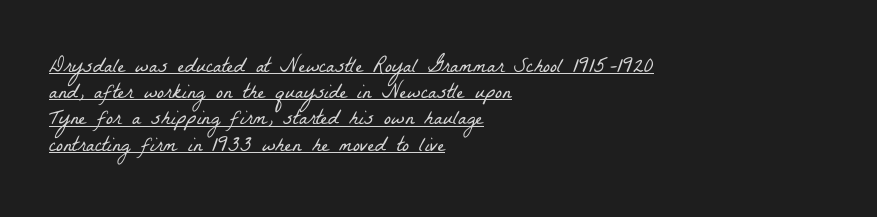
The image shows 21 px text type; set left-aligned, normal line spacing (1.25x), normal letter spacing, underlined.
